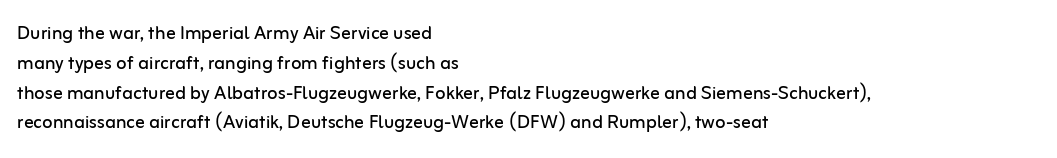
The image shows 24 px text type, upright; set left-aligned, line spacing 1.24x, normal letter spacing, not underlined.
